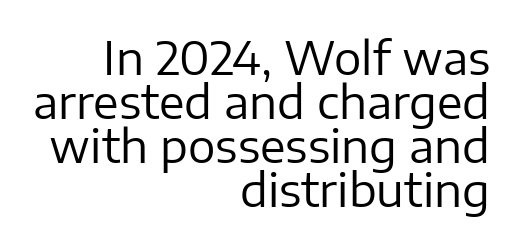
The image shows 46 px regular-weight sans-serif type, upright; set right-aligned, tight line spacing (0.96x), normal letter spacing, not underlined; low stroke contrast and a medium x-height.
